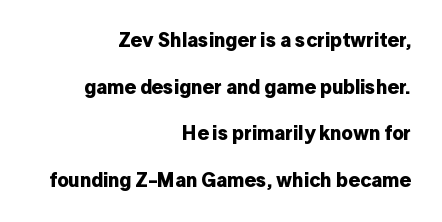
The image shows 20 px bold type, upright; set right-aligned, loose line spacing (2.33x), normal letter spacing, not underlined.
